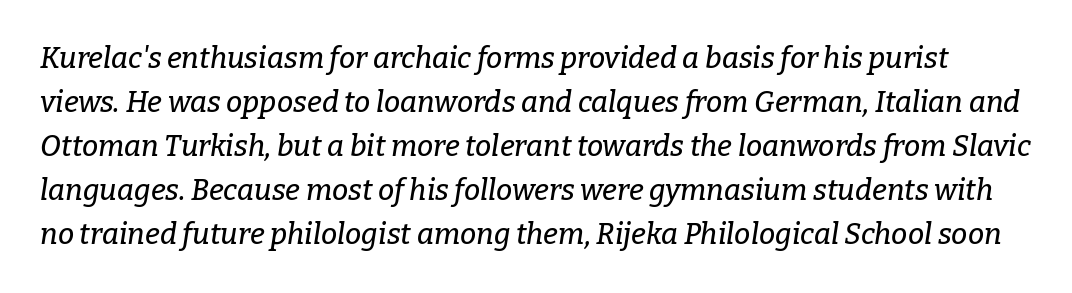
Q: Is the text italic (slanted)? A: Yes, it leans right by about 9 degrees.
Q: Is the typeface a serif or a sans-serif typeface? A: Serif.
Q: Is the text underlined? A: No.
Q: Is the spacing between letters normal or unusually wide? A: Normal.
Q: Is the spacing between lines tight, normal or loose? A: Normal.
Q: Width (condensed, normal, or wide)? A: Normal.
Q: Stroke contrast? A: Low.
Q: x-height? A: Medium.
Q: Monospaced? A: No.
